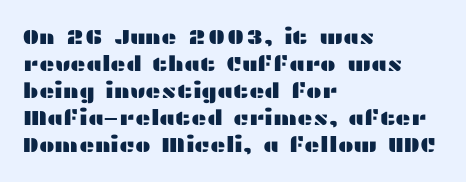
The image shows 21 px text type, upright; set left-aligned, normal line spacing (1.29x), normal letter spacing, not underlined.
